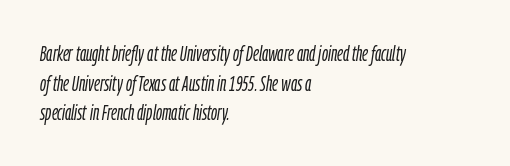
The image shows 21 px text type, italic (leaning right); set left-aligned, normal line spacing (1.41x), normal letter spacing, not underlined.
